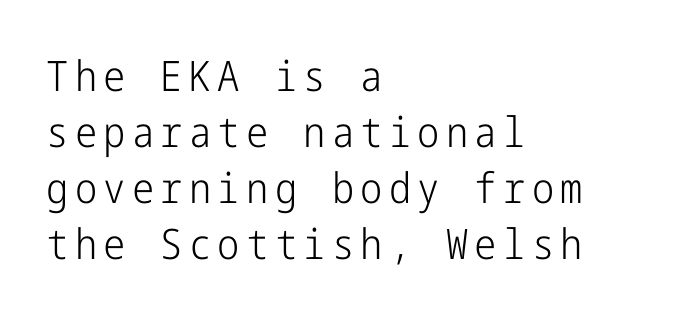
{"serif": "no", "italic": "no", "bold": "no", "weight": "light", "width": "condensed", "stroke_contrast": "low", "x_height": "medium", "underline": "no", "align": "left", "line_spacing": "normal", "line_spacing_ratio": 1.33, "glyph_px": 42}
